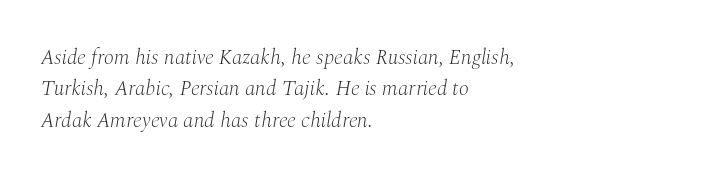
Emphasis-style slanted type is in use. Which margin do the lines hug? The left one — the right edge is uneven. Interline gaps are of average width in this sample. Nothing unusual about the tracking: characters are spaced as the font intends. The characters are drawn with everyday or finer stroke widths. The glyphs are unaccompanied by any horizontal stroke below them.
